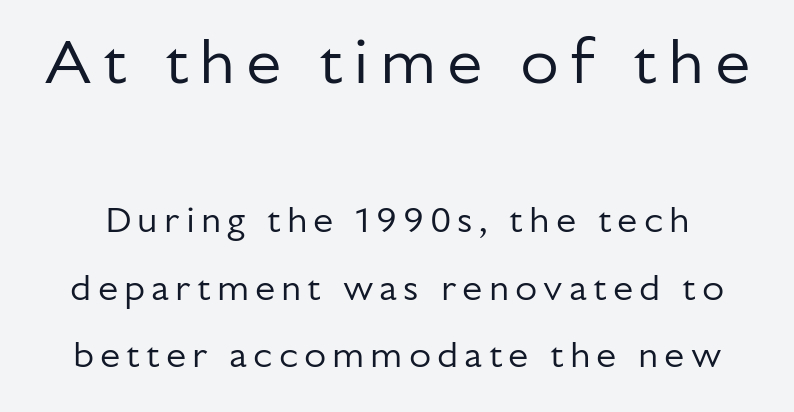
Varying glyph widths throughout — classic text-font behaviour. Stems and bowls with no extra thickness — not bold. The type family on display is of the sans-serif kind. Style check: upright.
